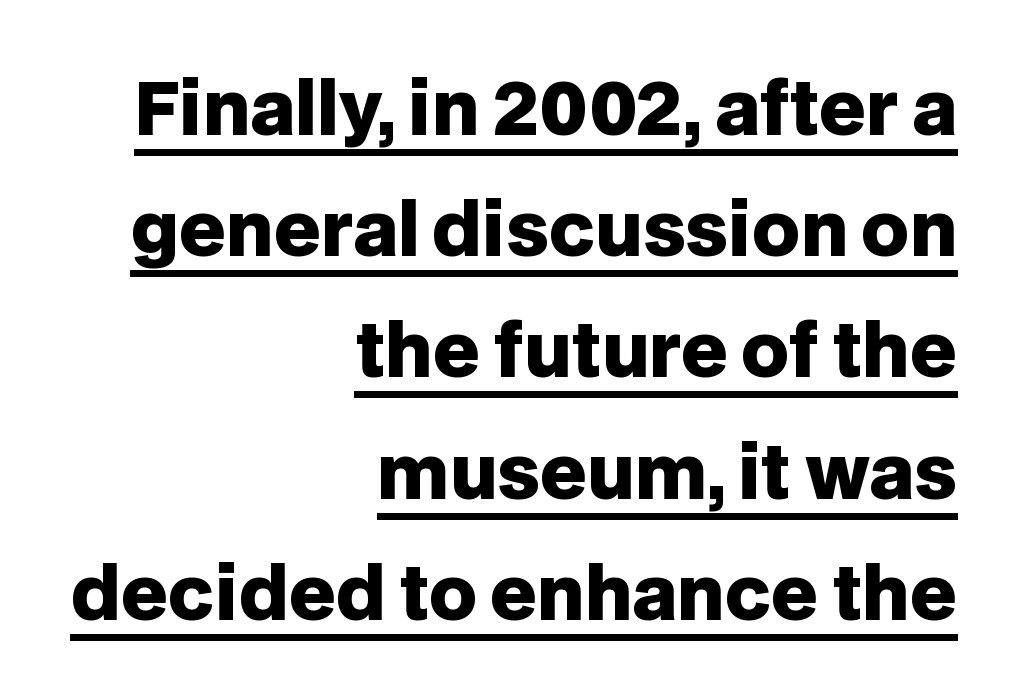
{"serif": "no", "italic": "no", "bold": "yes", "weight": "heavy", "width": "normal", "stroke_contrast": "low", "x_height": "large", "monospaced": "no", "underline": "yes", "align": "right", "line_spacing": "normal", "line_spacing_ratio": 1.66, "letter_spacing": "normal", "letter_spacing_em": 0.0, "glyph_px": 73}
